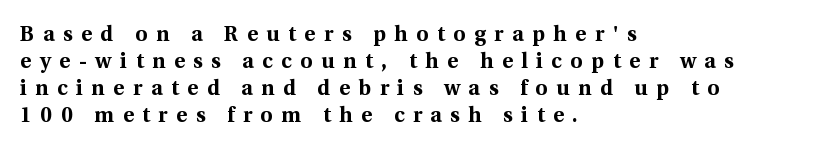
These words are printed bold, with thick strokes throughout. This is the regular roman posture of the typeface. Each row of text sits above clean, open space. One glance says typical: line gaps are just what's usual. The typesetter chose a ragged-right arrangement here.
